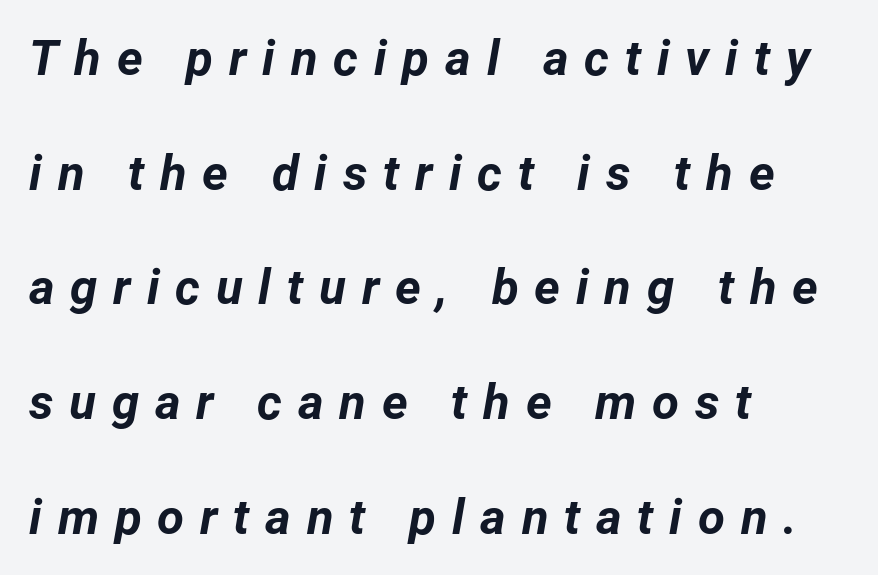
Bold? Absolutely — the strokes are thick and heavy. Reading down the block, your eye returns to a fixed left position each line. The passage shown is not underscored anywhere. What's the leading like? Stretched, with rows far apart.
